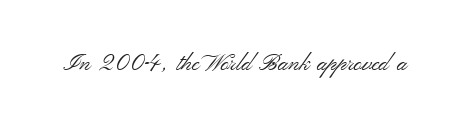
The type is set solid horizontally, with unmodified tracking. Words float on clear page, feet unadorned. A quiet, ordinary-to-light weight characterises the typeface.
